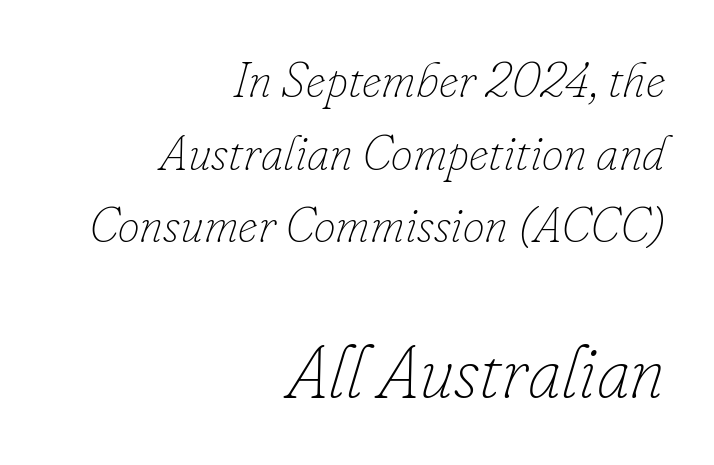
{"italic": "yes", "lean": "right", "slant_degrees": 16, "bold": "no", "weight": "thin", "width": "normal", "stroke_contrast": "low", "x_height": "small", "monospaced": "no", "underline": "no", "align": "right", "line_spacing": "normal", "line_spacing_ratio": 1.48, "letter_spacing": "normal", "letter_spacing_em": 0.0, "larger_block": "second", "size_ratio": 1.49, "glyph_px": 73}
